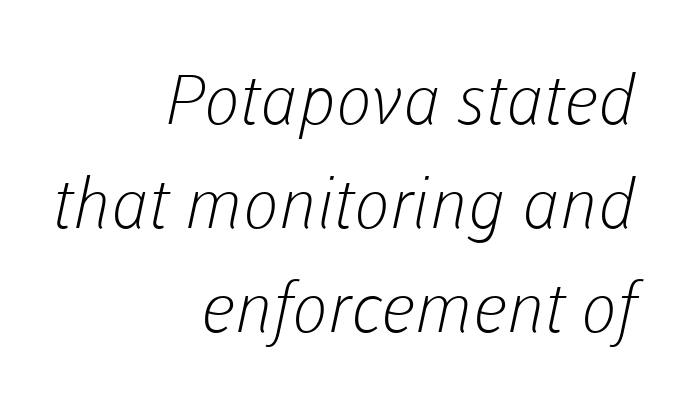
Q: Is the text bold? A: No.
Q: Is the typeface a serif or a sans-serif typeface? A: Sans-serif.
Q: Is the text underlined? A: No.
Q: How is the paragraph aligned? A: Right-aligned.
Q: Is the spacing between letters normal or unusually wide? A: Normal.
Q: Is the spacing between lines tight, normal or loose? A: Normal.
Q: Width (condensed, normal, or wide)? A: Normal.
Q: Stroke contrast? A: Low.
Q: x-height? A: Medium.
Q: Monospaced? A: No.
